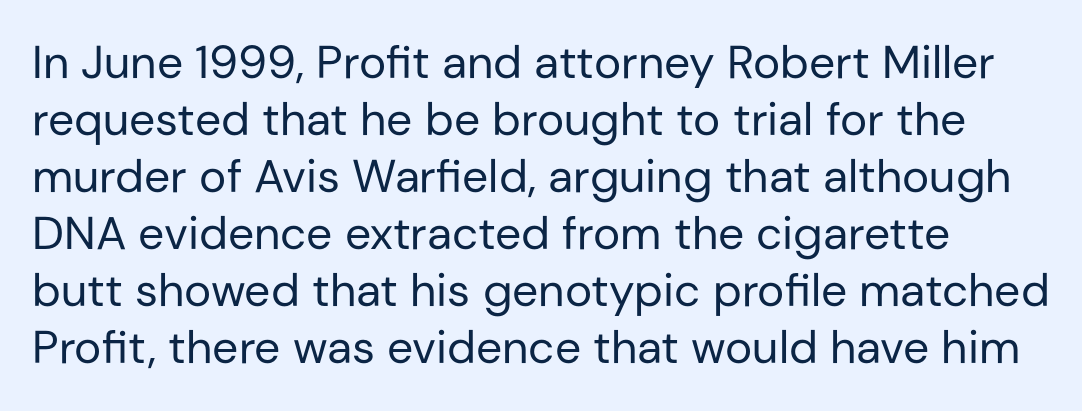
{"serif": "no", "italic": "no", "bold": "no", "weight": "regular", "width": "normal", "stroke_contrast": "low", "x_height": "medium", "monospaced": "no", "underline": "no", "line_spacing_ratio": 1.24, "letter_spacing": "normal", "letter_spacing_em": 0.0, "glyph_px": 46}
